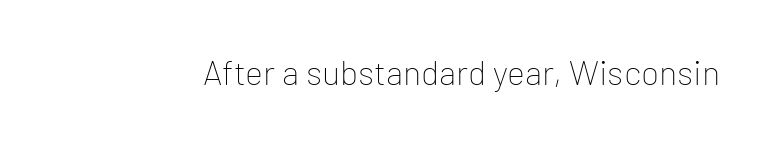
Beneath every word, the page is bare. The line texture is even and compact thanks to regular tracking. Weight: in the light-to-regular range. It's the straight-up-and-down kind of type.
